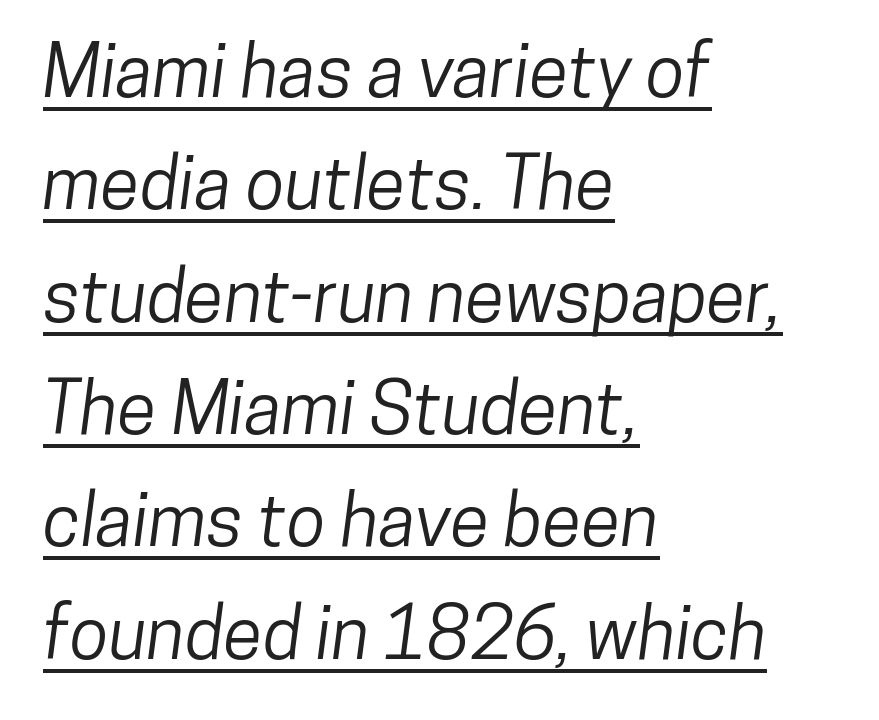
Q: Is the typeface a serif or a sans-serif typeface? A: Sans-serif.
Q: Is the text underlined? A: Yes.
Q: How is the paragraph aligned? A: Left-aligned.
Q: Is the spacing between letters normal or unusually wide? A: Normal.
Q: Is the spacing between lines tight, normal or loose? A: Normal.
Q: Width (condensed, normal, or wide)? A: Condensed.
Q: Stroke contrast? A: Low.
Q: x-height? A: Medium.
Q: Monospaced? A: No.
